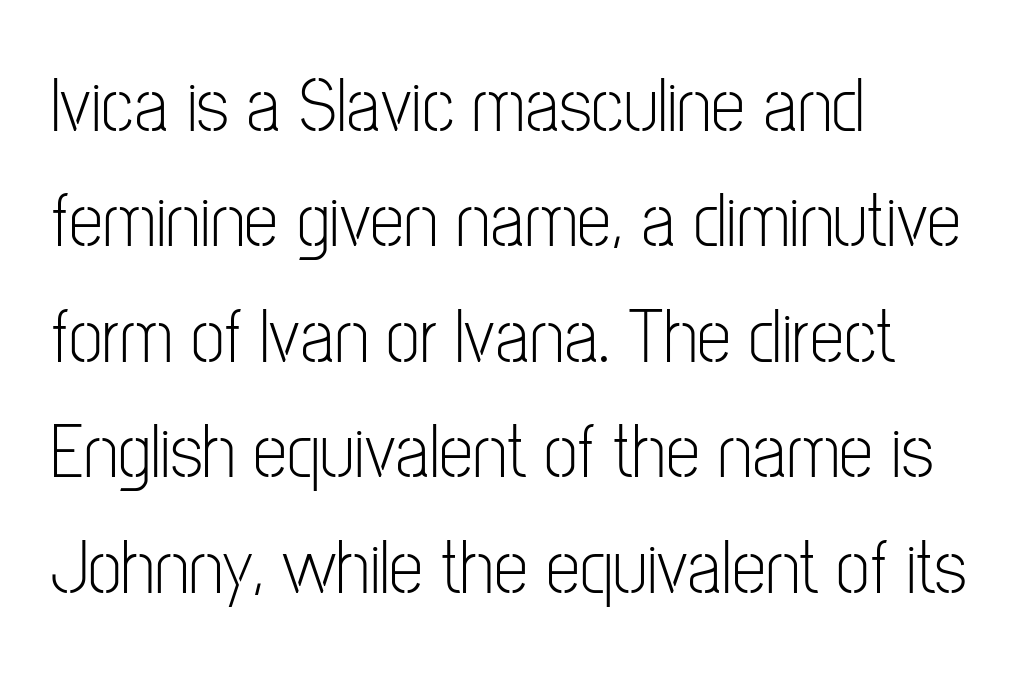
Q: Is the text bold? A: No.
Q: Is the text italic (slanted)? A: No, it is upright.
Q: Is the typeface a serif or a sans-serif typeface? A: Sans-serif.
Q: Is the text underlined? A: No.
Q: How is the paragraph aligned? A: Left-aligned.
Q: Is the spacing between letters normal or unusually wide? A: Normal.
Q: Is the spacing between lines tight, normal or loose? A: Normal.
Q: Width (condensed, normal, or wide)? A: Condensed.
Q: Stroke contrast? A: Low.
Q: x-height? A: Medium.
Q: Monospaced? A: No.
